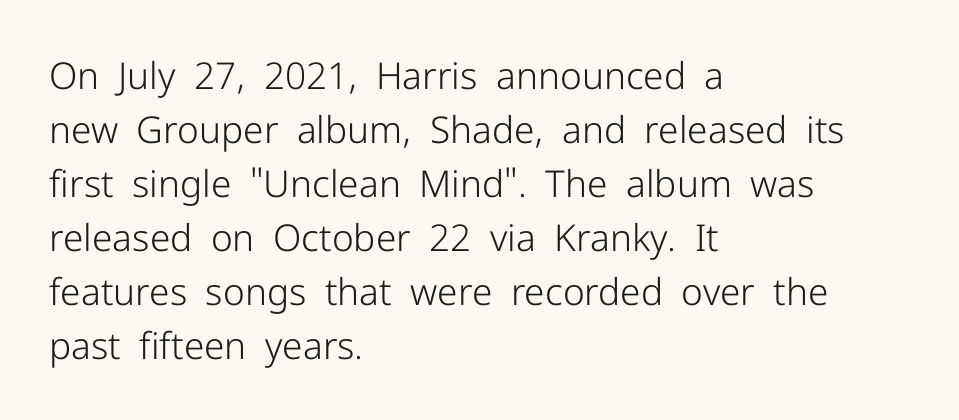
The image shows 37 px light sans-serif type, upright; set left-aligned, normal line spacing (1.46x), normal letter spacing, not underlined; low stroke contrast and a medium x-height.
